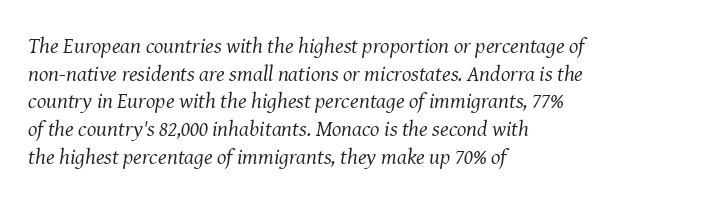
{"italic": "yes", "lean": "right", "slant_degrees": 8, "bold": "no", "underline": "no", "align": "left", "line_spacing": "normal", "line_spacing_ratio": 1.26, "letter_spacing": "normal", "letter_spacing_em": 0.0, "glyph_px": 22}
